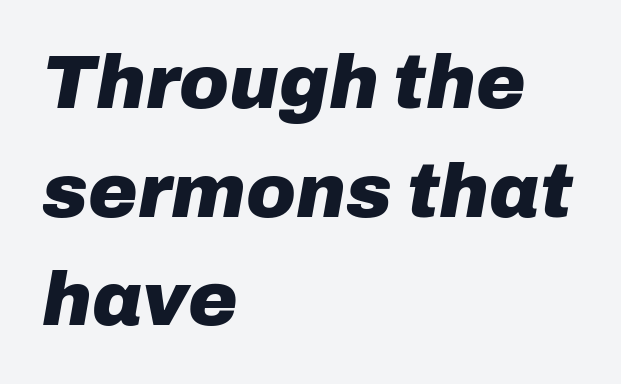
{"italic": "yes", "lean": "right", "slant_degrees": 10, "bold": "yes", "weight": "heavy", "width": "normal", "stroke_contrast": "low", "x_height": "medium", "monospaced": "no", "underline": "no", "align": "left", "line_spacing": "normal", "line_spacing_ratio": 1.45, "letter_spacing": "normal", "letter_spacing_em": 0.0, "glyph_px": 75}
